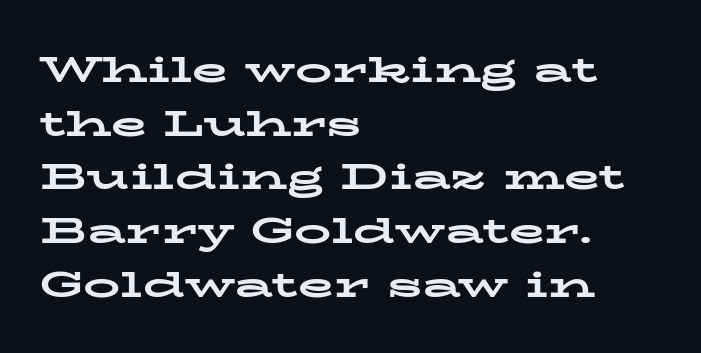
{"serif": "yes", "italic": "no", "bold": "yes", "weight": "bold", "width": "wide", "stroke_contrast": "low", "x_height": "medium", "monospaced": "no", "underline": "no", "align": "left", "line_spacing": "normal", "line_spacing_ratio": 1.45, "letter_spacing": "normal", "letter_spacing_em": 0.0, "glyph_px": 37}
